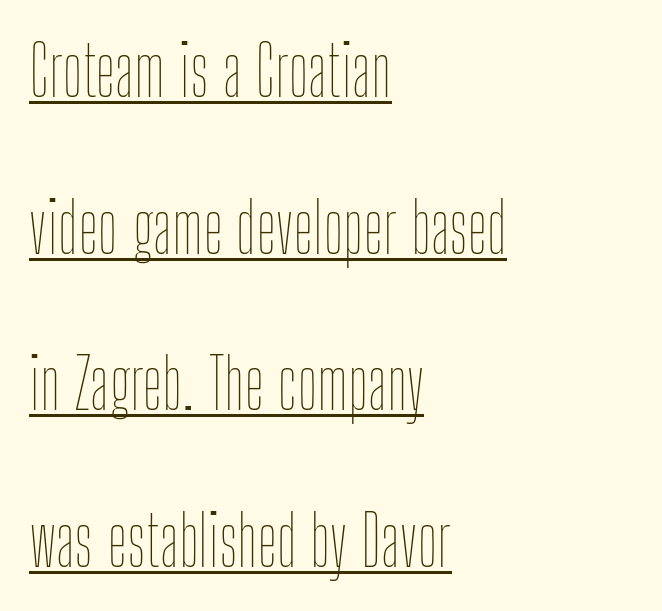
If you drew a line through each stem, it would be perfectly vertical. A classic flush-left, rag-right setting is used for this passage. Characters follow at the spacing the type designer built in. Weight class: somewhere from thin through regular. Character widths vary here, with narrow letters taking less room than wide ones.
